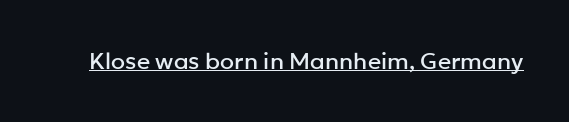
Q: Is the text italic (slanted)? A: No, it is upright.
Q: Is the text underlined? A: Yes.
Q: Is the spacing between letters normal or unusually wide? A: Normal.
